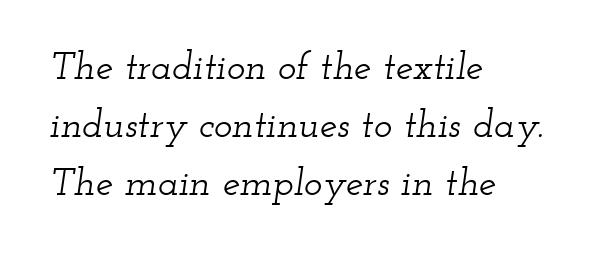
{"serif": "yes", "italic": "yes", "lean": "right", "slant_degrees": 12, "width": "wide", "stroke_contrast": "low", "x_height": "small", "monospaced": "no", "underline": "no", "align": "left", "line_spacing": "normal", "line_spacing_ratio": 1.49, "letter_spacing": "normal", "letter_spacing_em": 0.0, "glyph_px": 39}
